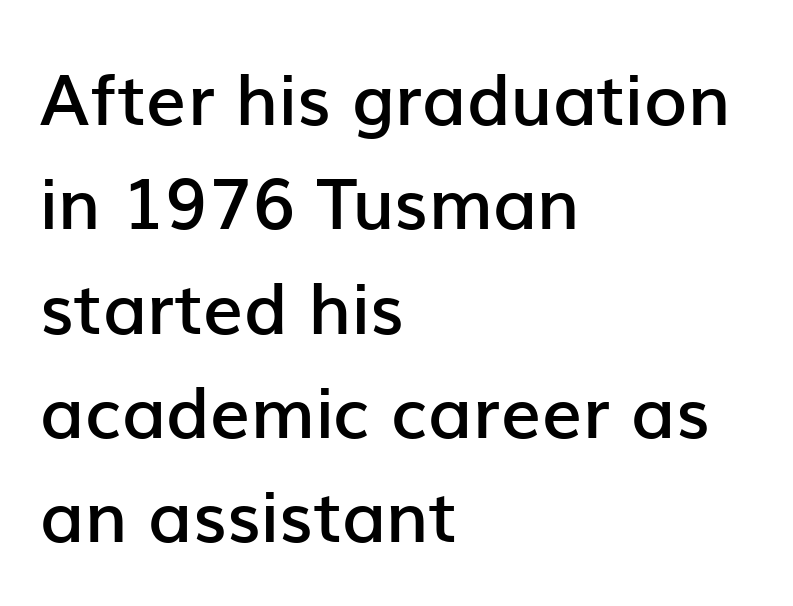
Q: Is the text bold? A: Semi-bold.
Q: Is the text italic (slanted)? A: No, it is upright.
Q: Is the typeface a serif or a sans-serif typeface? A: Sans-serif.
Q: Is the text underlined? A: No.
Q: How is the paragraph aligned? A: Left-aligned.
Q: Is the spacing between letters normal or unusually wide? A: Normal.
Q: Is the spacing between lines tight, normal or loose? A: Normal.
Q: Width (condensed, normal, or wide)? A: Normal.
Q: Stroke contrast? A: Low.
Q: x-height? A: Medium.
Q: Monospaced? A: No.
